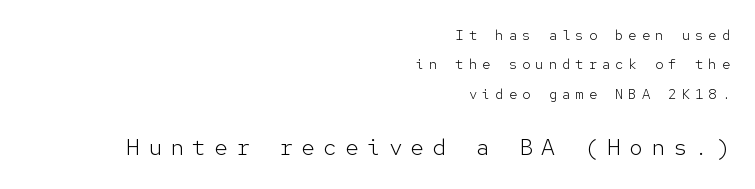
These lines stand farther apart than default settings would place them. Does extra space separate the letters? Yes, quite a lot of it. Beneath every word, the page is bare. Caption: face not bold, strokes unweighted.
